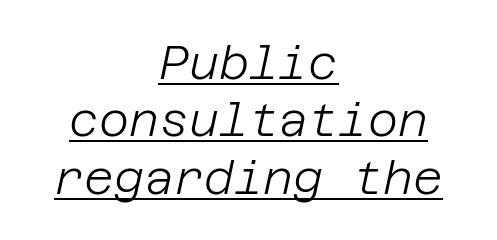
The image shows 46 px light type, italic (leaning right); set centered, normal line spacing (1.25x), normal letter spacing, underlined; low stroke contrast and a large x-height.
